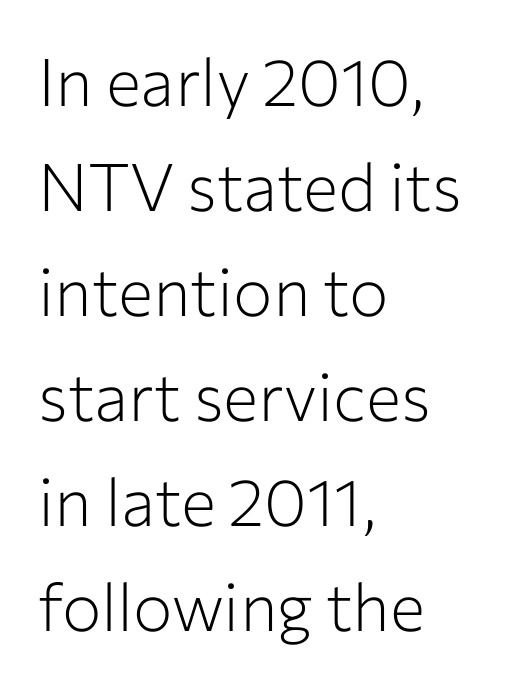
{"serif": "no", "italic": "no", "bold": "no", "weight": "light", "width": "normal", "stroke_contrast": "low", "x_height": "medium", "monospaced": "no", "underline": "no", "align": "left", "line_spacing": "normal", "line_spacing_ratio": 1.59, "letter_spacing": "normal", "letter_spacing_em": 0.0, "glyph_px": 66}
